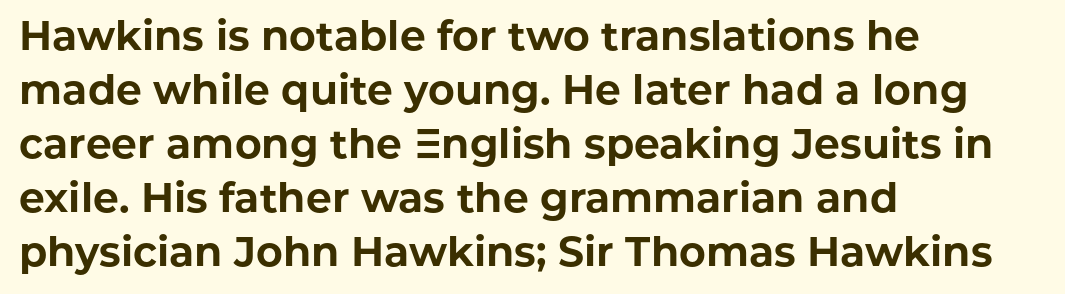
Q: Is the text bold? A: Yes.
Q: Is the text italic (slanted)? A: No, it is upright.
Q: Is the typeface a serif or a sans-serif typeface? A: Sans-serif.
Q: Is the text underlined? A: No.
Q: How is the paragraph aligned? A: Left-aligned.
Q: Is the spacing between letters normal or unusually wide? A: Normal.
Q: Is the spacing between lines tight, normal or loose? A: Normal.
Q: Width (condensed, normal, or wide)? A: Normal.
Q: Stroke contrast? A: Low.
Q: x-height? A: Medium.
Q: Monospaced? A: No.
